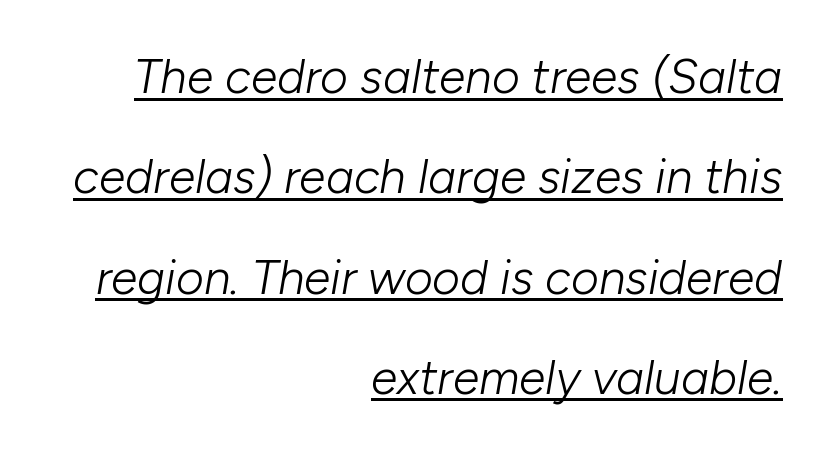
Q: Is the text bold? A: No.
Q: Is the text italic (slanted)? A: Yes, it leans right by about 10 degrees.
Q: Is the text underlined? A: Yes.
Q: How is the paragraph aligned? A: Right-aligned.
Q: Is the spacing between letters normal or unusually wide? A: Normal.
Q: Is the spacing between lines tight, normal or loose? A: Loose.
Q: Width (condensed, normal, or wide)? A: Normal.
Q: Stroke contrast? A: Low.
Q: x-height? A: Medium.
Q: Monospaced? A: No.
